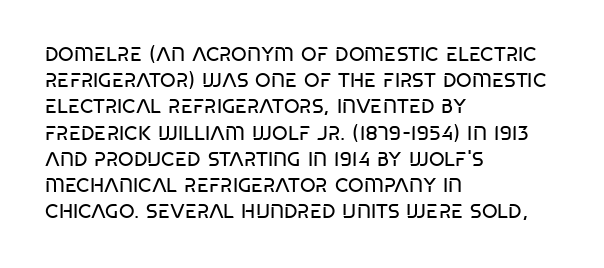
{"italic": "no", "bold": "no", "underline": "no", "align": "left", "line_spacing": "normal", "line_spacing_ratio": 1.31, "letter_spacing": "normal", "letter_spacing_em": 0.0, "glyph_px": 20}
